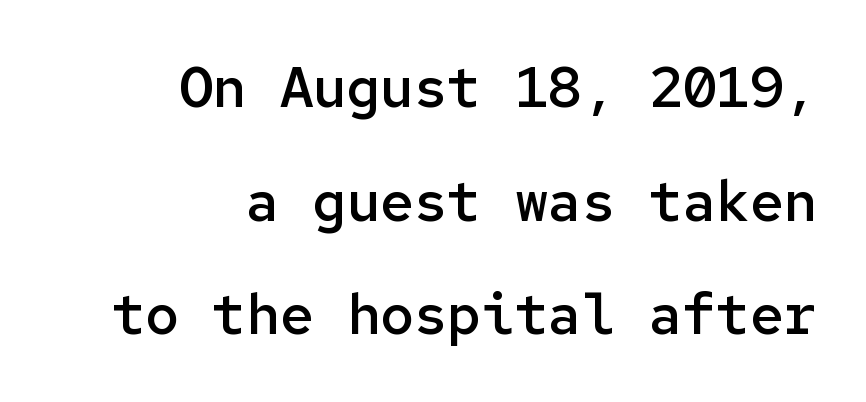
Q: Is the text bold? A: Semi-bold.
Q: Is the text italic (slanted)? A: No, it is upright.
Q: Is the typeface a serif or a sans-serif typeface? A: Sans-serif.
Q: Is the text underlined? A: No.
Q: How is the paragraph aligned? A: Right-aligned.
Q: Is the spacing between letters normal or unusually wide? A: Normal.
Q: Is the spacing between lines tight, normal or loose? A: Loose.
Q: Width (condensed, normal, or wide)? A: Normal.
Q: Stroke contrast? A: Low.
Q: x-height? A: Medium.
Q: Monospaced? A: Yes.
